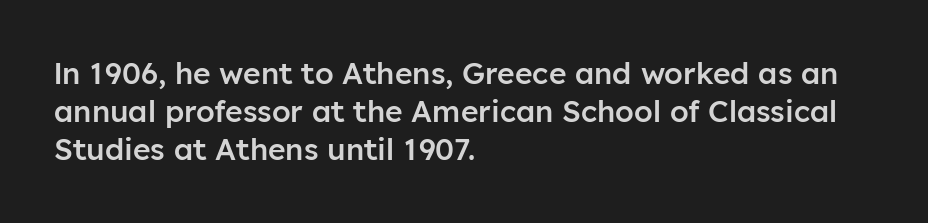
{"serif": "no", "italic": "no", "bold": "semi", "weight": "semibold", "width": "normal", "stroke_contrast": "low", "x_height": "medium", "monospaced": "no", "underline": "no", "align": "left", "line_spacing": "normal", "line_spacing_ratio": 1.27, "letter_spacing": "normal", "letter_spacing_em": 0.0, "glyph_px": 30}
